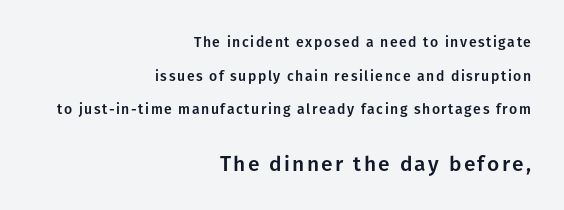
{"italic": "no", "underline": "no", "align": "right", "line_spacing": "loose", "line_spacing_ratio": 2.4, "larger_block": "second", "size_ratio": 1.5, "glyph_px": 21}
